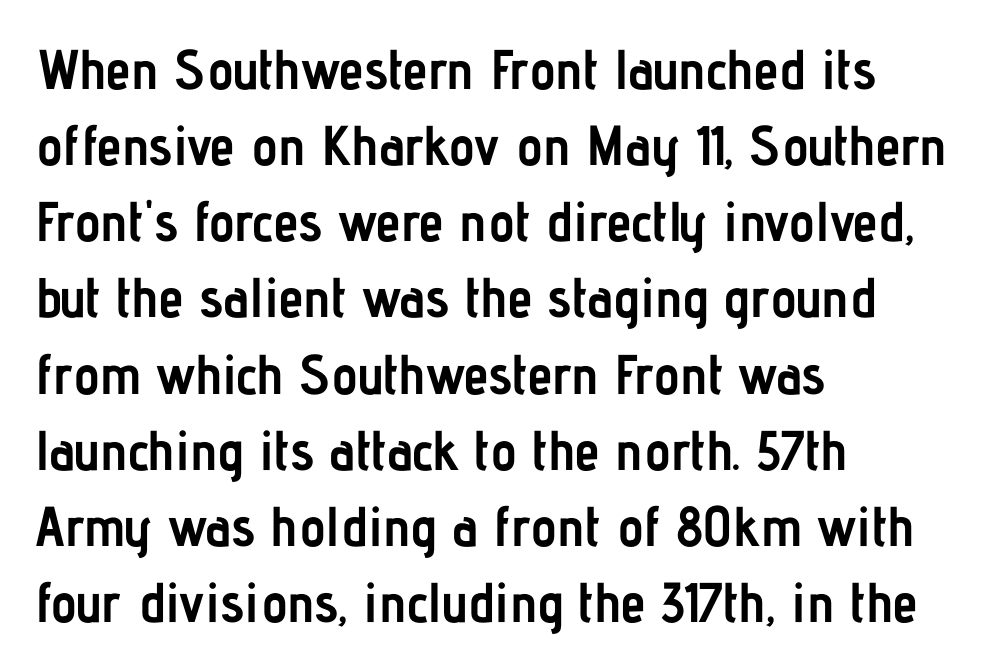
Q: Is the text bold? A: Yes.
Q: Is the text italic (slanted)? A: No, it is upright.
Q: Is the typeface a serif or a sans-serif typeface? A: Sans-serif.
Q: Is the text underlined? A: No.
Q: How is the paragraph aligned? A: Left-aligned.
Q: Is the spacing between letters normal or unusually wide? A: Normal.
Q: Is the spacing between lines tight, normal or loose? A: Normal.
Q: Width (condensed, normal, or wide)? A: Condensed.
Q: Stroke contrast? A: Low.
Q: x-height? A: Medium.
Q: Monospaced? A: No.
